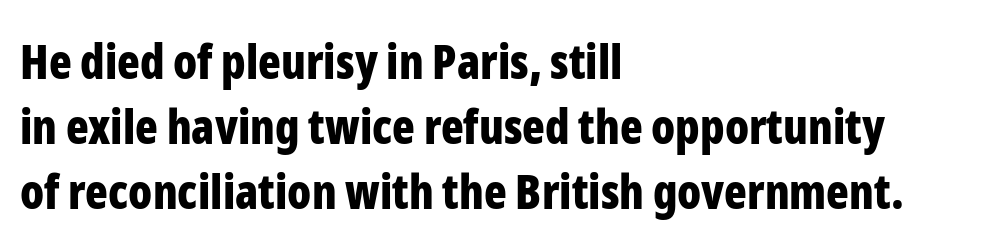
The glyphs in this specimen are sans serif. Varying glyph widths throughout — classic text-font behaviour. Here the glyphs are tracked normally, forming tight word shapes. A clean baseline with only descenders dipping below it. Honestly, the row spacing looks completely unremarkable. A full-strength bold gives these letters their thick strokes.
